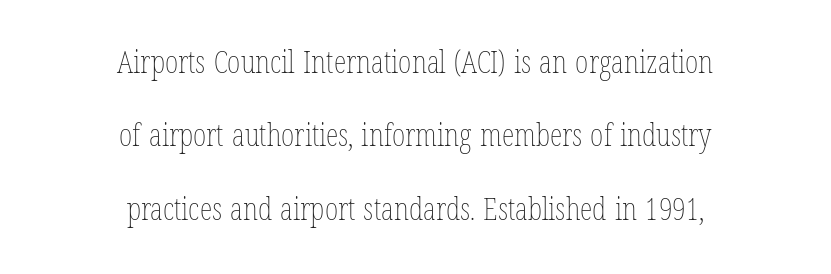
The image shows 32 px thin, condensed type, upright; set centered, loose line spacing (2.29x), normal letter spacing, not underlined; low stroke contrast and a medium x-height.
